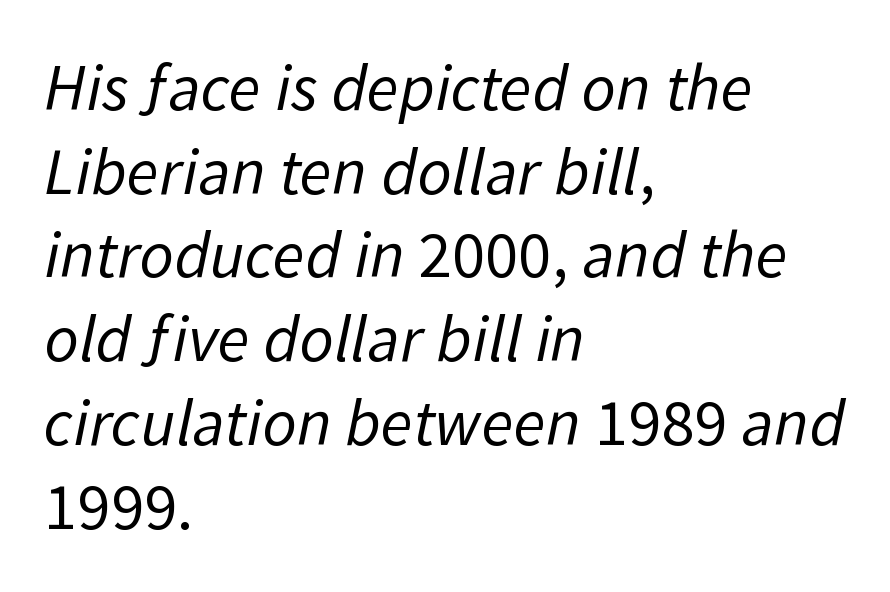
The image shows 67 px regular-weight sans-serif type; set left-aligned, normal line spacing (1.25x), normal letter spacing, not underlined; low stroke contrast and a medium x-height.
